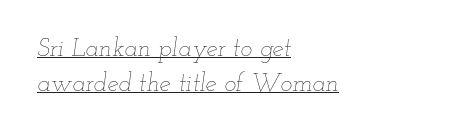
Q: Is the text bold? A: No.
Q: Is the text italic (slanted)? A: Yes, it leans right by about 12 degrees.
Q: Is the text underlined? A: Yes.
Q: How is the paragraph aligned? A: Left-aligned.
Q: Is the spacing between letters normal or unusually wide? A: Normal.
Q: Is the spacing between lines tight, normal or loose? A: Normal.
